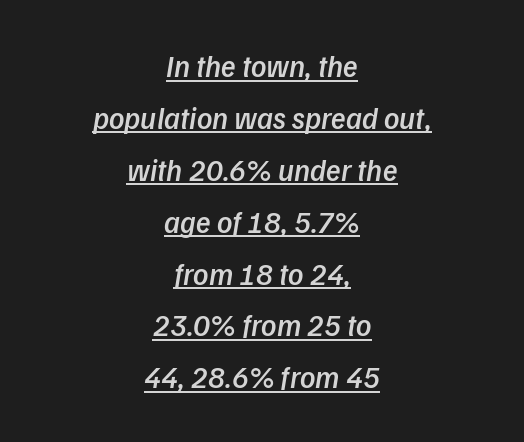
The image shows 30 px semibold type, italic (leaning right); set centered, line spacing 1.73x, normal letter spacing, underlined; low stroke contrast and a medium x-height.
